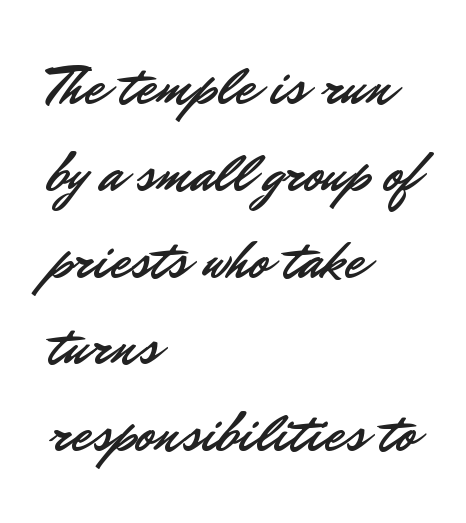
{"serif": "no", "width": "normal", "stroke_contrast": "low", "x_height": "small", "monospaced": "no", "underline": "no", "align": "left", "line_spacing": "normal", "line_spacing_ratio": 1.55, "letter_spacing": "normal", "letter_spacing_em": 0.0, "glyph_px": 56}
